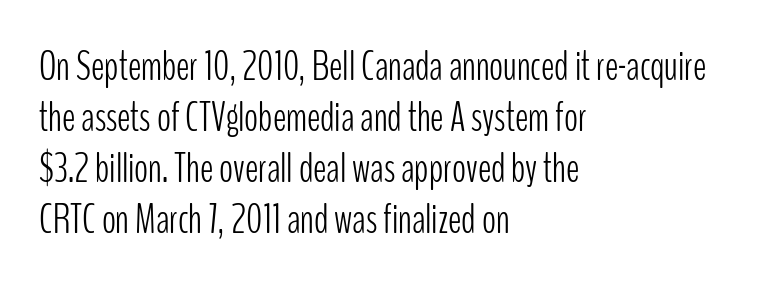
The image shows 41 px light, condensed sans-serif type, upright; set left-aligned, line spacing 1.24x, normal letter spacing, not underlined; low stroke contrast and a medium x-height.
